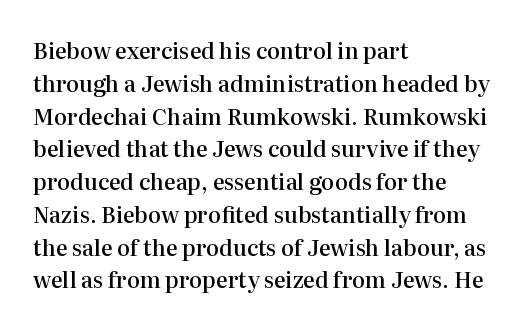
The image shows 22 px text type, upright; set left-aligned, normal line spacing (1.49x), normal letter spacing, not underlined.
